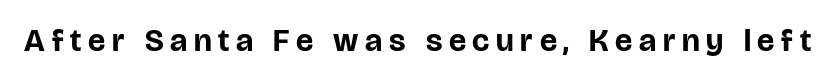
{"serif": "no", "italic": "no", "bold": "yes", "weight": "bold", "width": "normal", "stroke_contrast": "low", "x_height": "large", "monospaced": "no", "underline": "no", "letter_spacing": "wide", "letter_spacing_em": 0.21, "glyph_px": 32}
